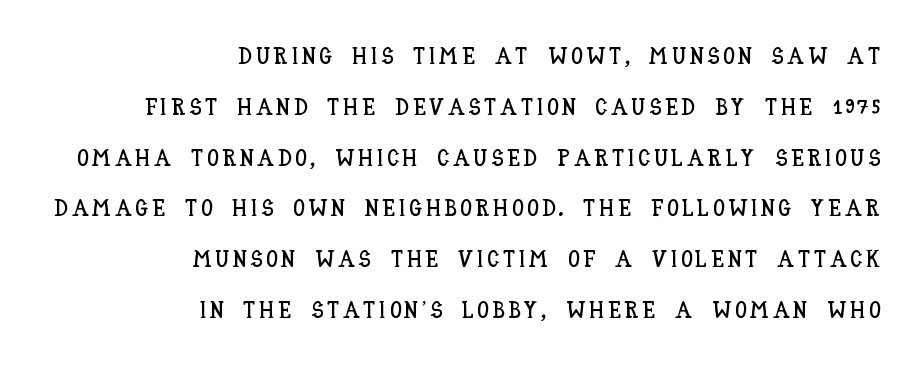
{"italic": "no", "underline": "no", "align": "right", "line_spacing": "loose", "line_spacing_ratio": 2.21, "glyph_px": 23}
